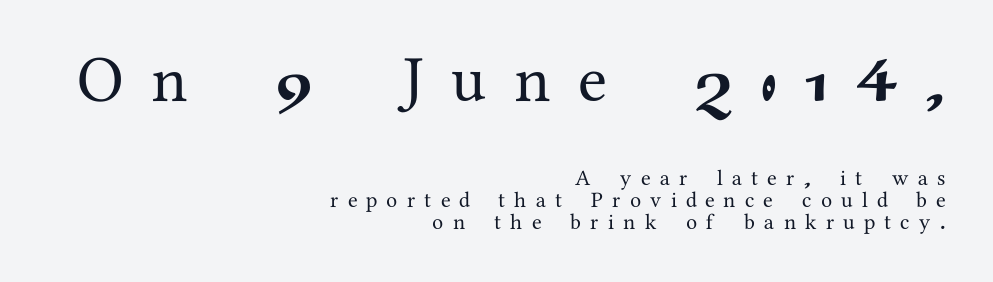
The image shows 66 px serif type, upright; set right-aligned, tight line spacing (1.0x), unusually wide letter spacing (+0.42 em), not underlined; the first (top) block is 3.0x larger; medium stroke contrast and a medium x-height.
